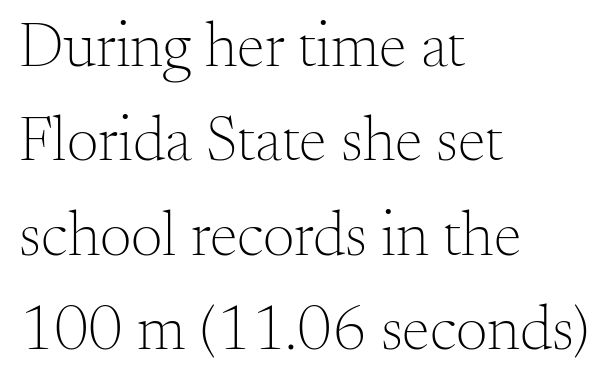
Are there feet on the stems? There are — it's a serif. How would I describe the line gaps? Plain and ordinary. If you drew a ruler down the left edge, every line would touch it. Short note: letters normally spaced. Beneath every word, the page is bare. A typesetter would call this proportional, since set widths differ per character.
